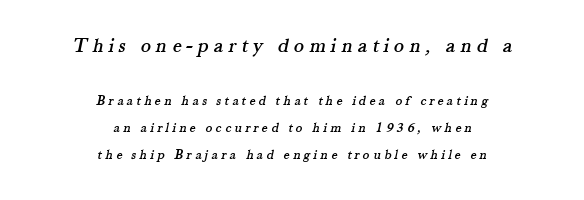
{"underline": "no", "align": "center", "line_spacing": "loose", "line_spacing_ratio": 1.95, "letter_spacing": "wide", "letter_spacing_em": 0.24, "larger_block": "first", "size_ratio": 1.5, "glyph_px": 21}
